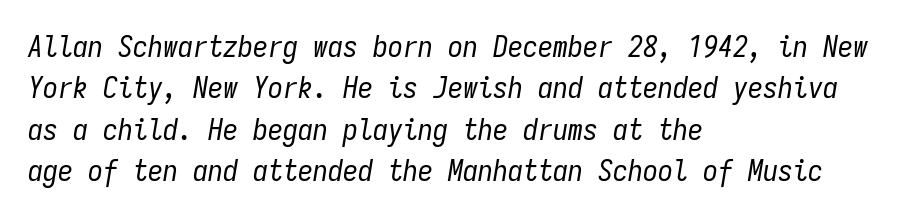
{"italic": "yes", "lean": "right", "slant_degrees": 9, "bold": "no", "weight": "regular", "width": "condensed", "stroke_contrast": "low", "x_height": "medium", "monospaced": "yes", "underline": "no", "align": "left", "line_spacing": "normal", "line_spacing_ratio": 1.38, "letter_spacing": "normal", "letter_spacing_em": 0.0, "glyph_px": 30}
